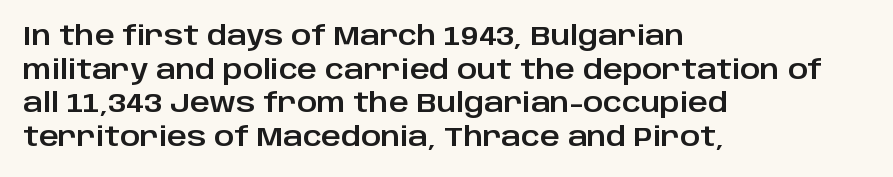
This is the regular roman posture of the typeface. Does extra space separate the letters? No, they use regular spacing. One-word summary of the alignment: left. How would I describe the line gaps? Plain and ordinary.
